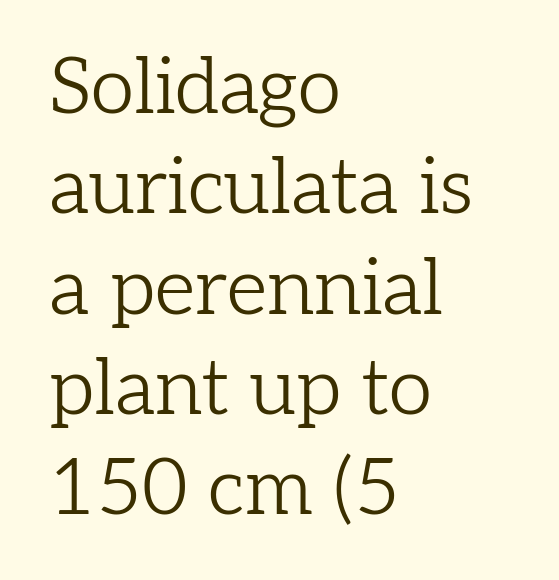
Does the lettering tilt? It doesn't — this is upright. No extra ink here — the face is not bold. The gaps between neighbouring characters are ordinary and unremarkable. Compared with a centered layout, this one pins lines to the left instead. The space directly below the letters is spotless. Do the characters align in a grid? No, the font is proportional.
